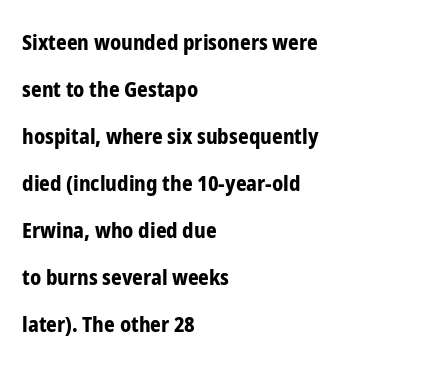
The font is running at its bold setting. Quick note: interline space is abundant. Every row of glyphs begins at an identical x-position on the left. This rendering leaves character spacing at its baseline value. The lettering stays uniformly vertical, giving the passage a roman look. Lines of text with bare space underneath.
